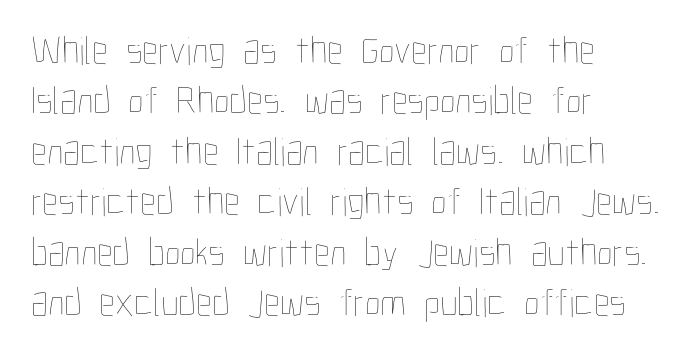
The image shows 40 px thin, condensed type, upright; set left-aligned, normal line spacing (1.26x), normal letter spacing, not underlined; low stroke contrast and a medium x-height.
